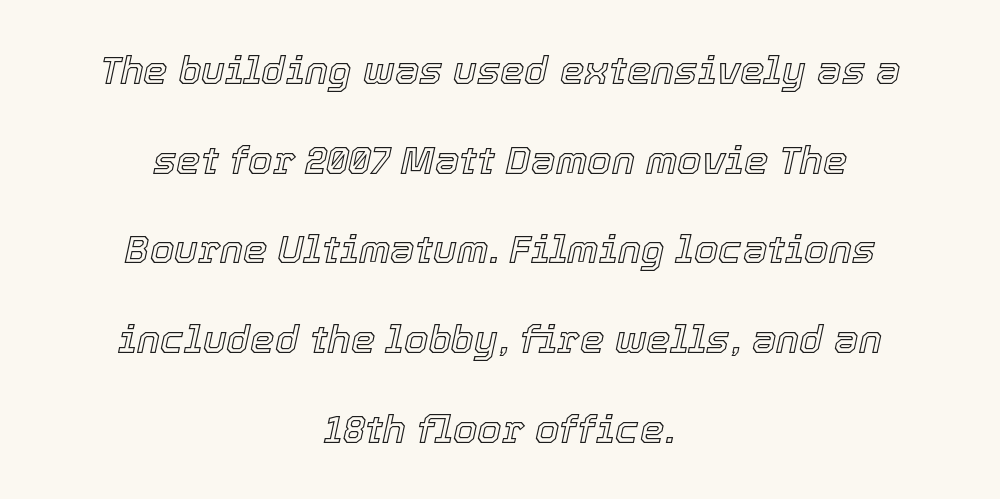
{"italic": "yes", "lean": "right", "slant_degrees": 12, "width": "normal", "x_height": "medium", "monospaced": "no", "underline": "no", "align": "center", "line_spacing": "loose", "line_spacing_ratio": 2.3, "letter_spacing": "normal", "letter_spacing_em": 0.0, "glyph_px": 39}
